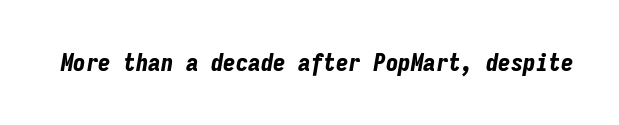
The image shows 25 px bold type, italic (leaning right); set normal letter spacing, not underlined.
